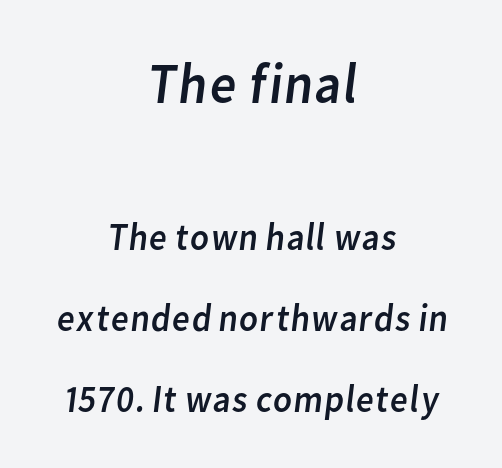
The image shows 58 px regular-weight sans-serif type; set centered, loose line spacing (2.07x), normal letter spacing, not underlined; the first (top) block is 1.49x larger; low stroke contrast and a medium x-height.
